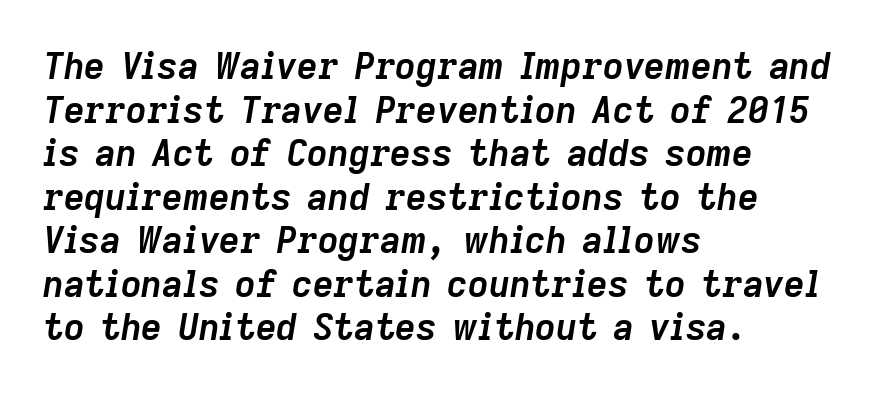
Q: Is the text bold? A: Yes.
Q: Is the text italic (slanted)? A: Yes, it leans right by about 9 degrees.
Q: Is the text underlined? A: No.
Q: How is the paragraph aligned? A: Left-aligned.
Q: Is the spacing between letters normal or unusually wide? A: Normal.
Q: Width (condensed, normal, or wide)? A: Normal.
Q: Stroke contrast? A: Low.
Q: x-height? A: Medium.
Q: Monospaced? A: No.
